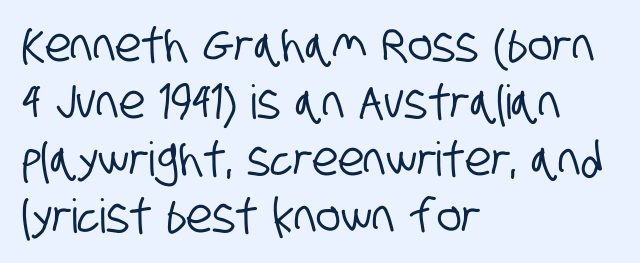
Q: Is the typeface a serif or a sans-serif typeface? A: Sans-serif.
Q: Is the text underlined? A: No.
Q: How is the paragraph aligned? A: Left-aligned.
Q: Is the spacing between letters normal or unusually wide? A: Normal.
Q: Width (condensed, normal, or wide)? A: Condensed.
Q: Stroke contrast? A: Low.
Q: x-height? A: Large.
Q: Monospaced? A: No.
